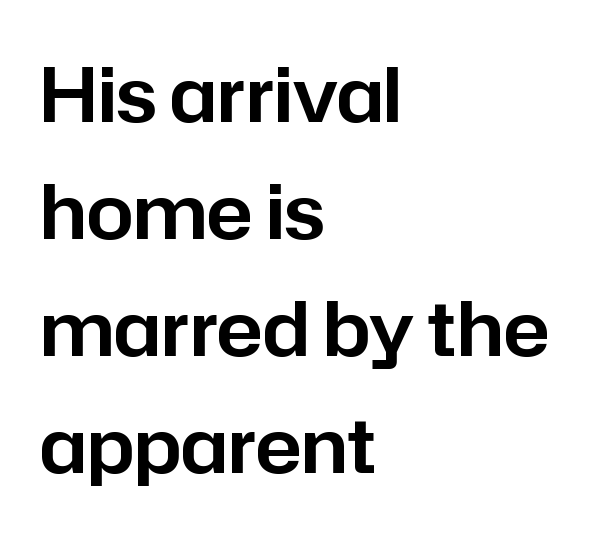
The image shows 75 px sans-serif type, upright; set left-aligned, normal line spacing (1.56x), normal letter spacing, not underlined; low stroke contrast and a medium x-height.
